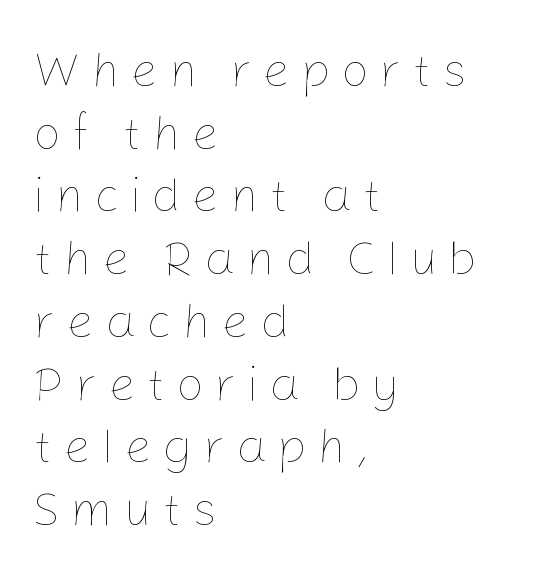
{"italic": "no", "bold": "no", "weight": "thin", "width": "normal", "stroke_contrast": "low", "x_height": "medium", "monospaced": "no", "underline": "no", "align": "left", "line_spacing": "normal", "line_spacing_ratio": 1.28, "letter_spacing": "wide", "letter_spacing_em": 0.21, "glyph_px": 49}
